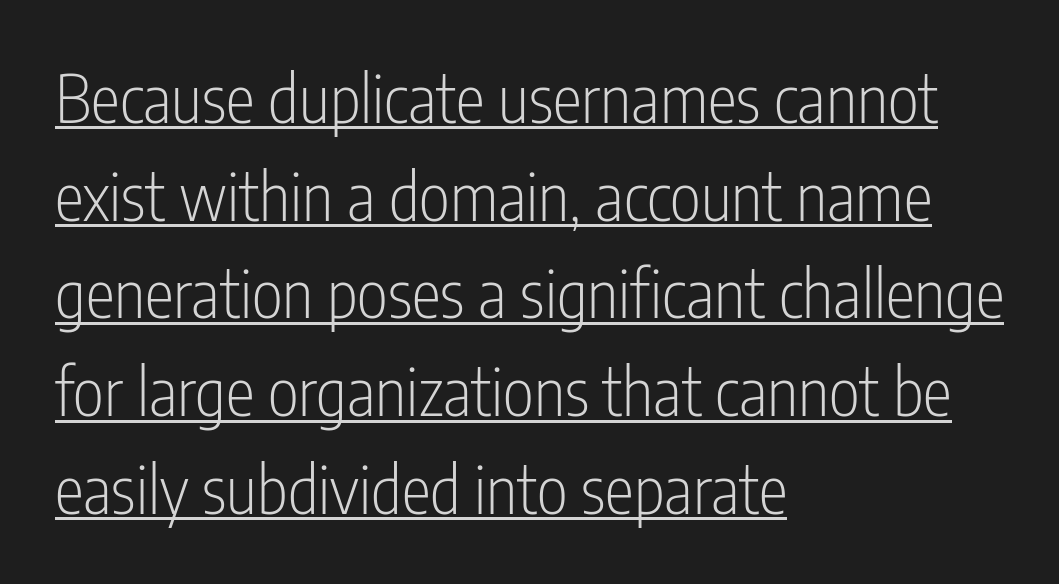
Quick note: interline space is typical. Italic? Not at all — the glyphs are vertical. The type is set solid horizontally, with unmodified tracking. Nothing sits at the stroke ends, so this counts as sans-serif. Proportional: the letters do not fall into vertical columns. Counters stay open thanks to moderate or lighter strokes.
